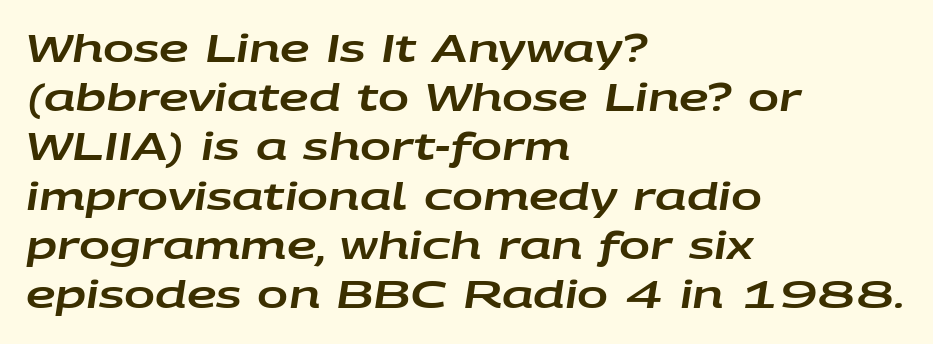
Q: Is the text italic (slanted)? A: Yes, it leans right by about 9 degrees.
Q: Is the text underlined? A: No.
Q: How is the paragraph aligned? A: Left-aligned.
Q: Is the spacing between letters normal or unusually wide? A: Normal.
Q: Is the spacing between lines tight, normal or loose? A: Normal.
Q: Width (condensed, normal, or wide)? A: Wide.
Q: Stroke contrast? A: Low.
Q: x-height? A: Large.
Q: Monospaced? A: No.
